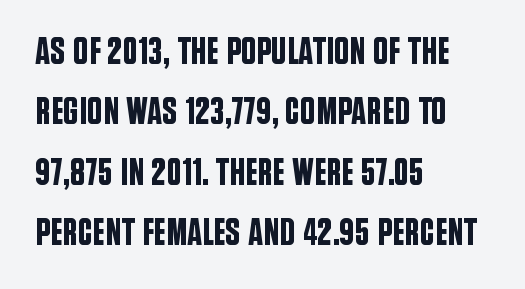
Q: Is the text italic (slanted)? A: No, it is upright.
Q: Is the typeface a serif or a sans-serif typeface? A: Sans-serif.
Q: Is the text underlined? A: No.
Q: How is the paragraph aligned? A: Left-aligned.
Q: Is the spacing between letters normal or unusually wide? A: Normal.
Q: Is the spacing between lines tight, normal or loose? A: Normal.
Q: Width (condensed, normal, or wide)? A: Condensed.
Q: Stroke contrast? A: Low.
Q: x-height? A: Large.
Q: Monospaced? A: No.
